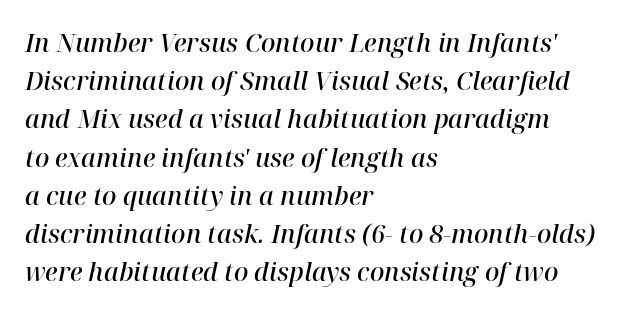
{"italic": "yes", "lean": "right", "slant_degrees": 12, "bold": "semi", "underline": "no", "align": "left", "line_spacing": "normal", "line_spacing_ratio": 1.53, "letter_spacing": "normal", "letter_spacing_em": 0.0, "glyph_px": 25}
